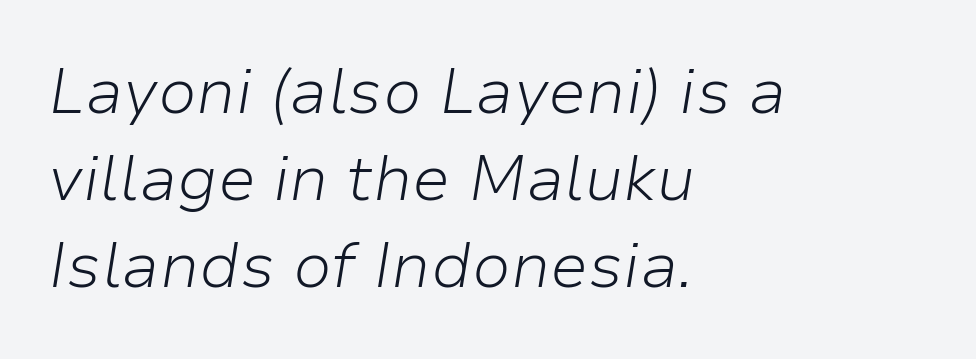
{"italic": "yes", "lean": "right", "slant_degrees": 9, "bold": "no", "weight": "light", "width": "normal", "stroke_contrast": "low", "x_height": "medium", "monospaced": "no", "underline": "no", "align": "left", "line_spacing": "normal", "line_spacing_ratio": 1.36, "letter_spacing": "normal", "letter_spacing_em": 0.0, "glyph_px": 64}
